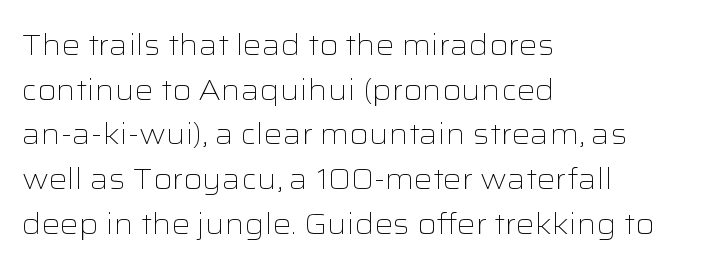
Every stem runs plumb, perpendicular to the baseline. Varying glyph widths throughout — classic text-font behaviour. The strokes carry an ordinary text weight at most. Spacing between characters is what you'd get straight out of the box. The designer left line spacing at the default. Each letter's strokes conclude bluntly, with no projecting serifs.
